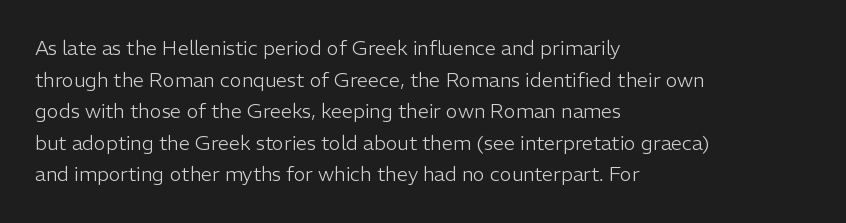
Teacher's note: observe the even left margin — that is flush-left alignment. The passage shown is not underscored anywhere. The rendering uses a moderate line-height, typical for paragraphs. Ascenders rise straight up at ninety degrees. Nobody touched the tracking dial on this one.
